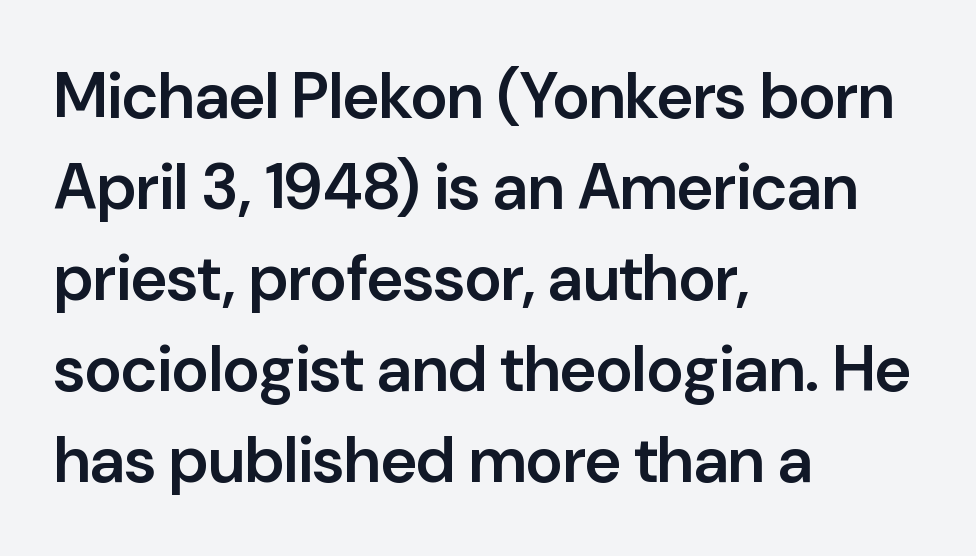
Successive baselines arrive at the customary interval. Compared with an ordinary text face, these strokes are moderately heavier — a semibold. The passage shown is typeset with a sans-serif family. Do the characters align in a grid? No, the font is proportional. If you drew a line through each stem, it would be perfectly vertical. Check the space under the baseline: it is left empty.
